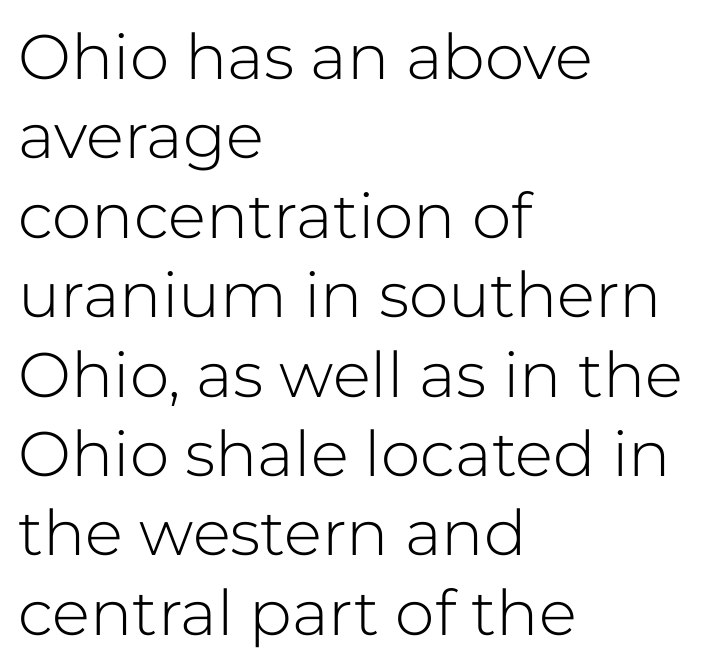
{"serif": "no", "italic": "no", "bold": "no", "weight": "light", "width": "normal", "stroke_contrast": "low", "x_height": "medium", "monospaced": "no", "underline": "no", "align": "left", "line_spacing": "normal", "line_spacing_ratio": 1.26, "letter_spacing": "normal", "letter_spacing_em": 0.0, "glyph_px": 63}
